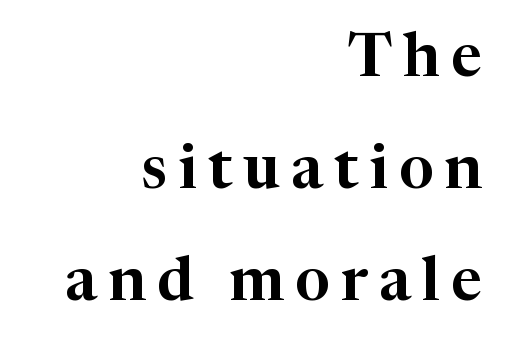
The image shows 61 px serif type, upright; set right-aligned, line spacing 1.84x, not underlined; high stroke contrast and a medium x-height.
